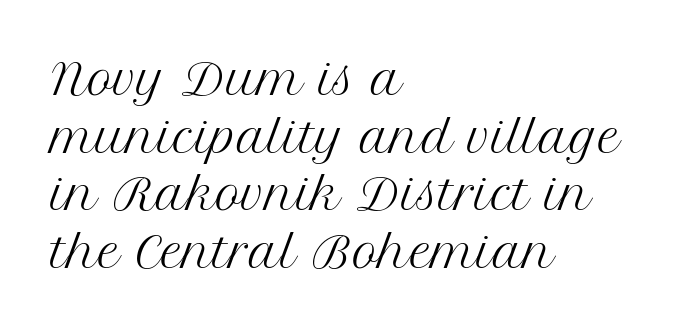
Each letter keeps its own natural width here, so spacing adapts to shape. Nobody touched the tracking dial on this one. Each line starts at the same left margin while the right side varies. Letters have the restrained weight of plain body copy at most.
